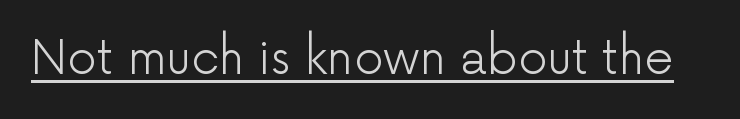
The image shows 46 px light sans-serif type, upright; set normal letter spacing, underlined; low stroke contrast and a medium x-height.
